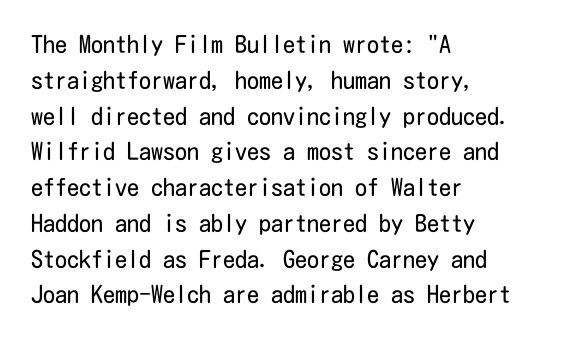
The setting favours the left margin, as ordinary paragraphs usually do. Upright lettering throughout. Letter spacing: default. No chunkiness to these letters — they're not bold.
